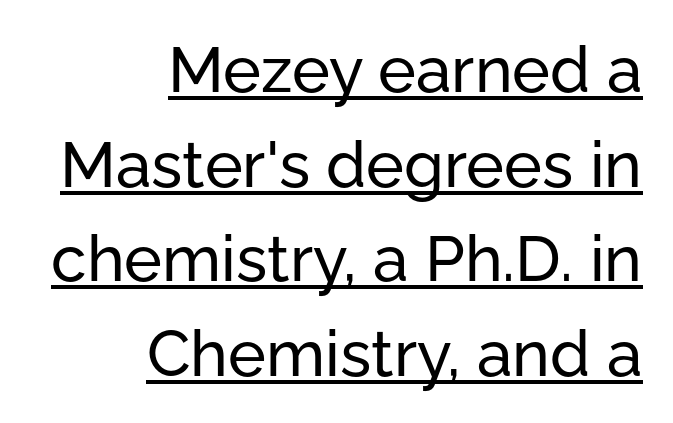
{"serif": "no", "italic": "no", "width": "normal", "stroke_contrast": "low", "x_height": "medium", "monospaced": "no", "underline": "yes", "align": "right", "line_spacing": "normal", "line_spacing_ratio": 1.48, "letter_spacing": "normal", "letter_spacing_em": 0.0, "glyph_px": 64}
